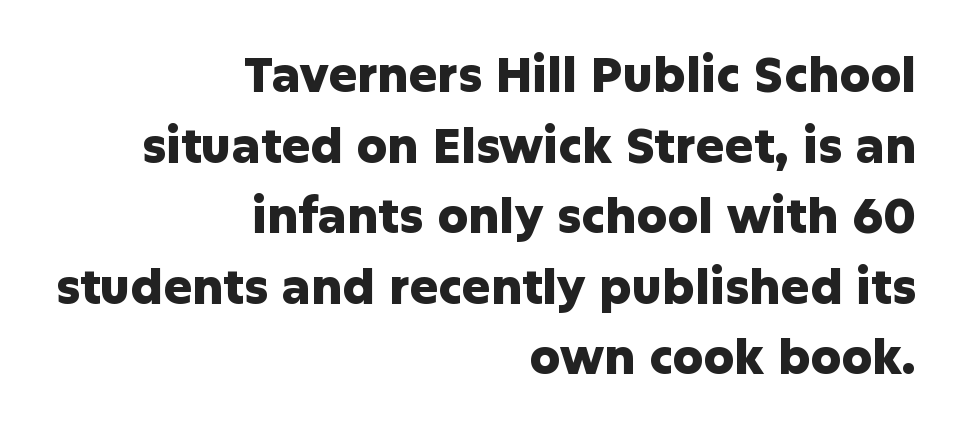
The gap between lines stays unmarked. Posture: vertical. Here the glyphs are tracked normally, forming tight word shapes. Each letter keeps its own natural width here, so spacing adapts to shape. Is the type bold? Yes — the strokes are clearly thick and heavy. Notice how the passage keeps a crisp vertical edge on the right only.
